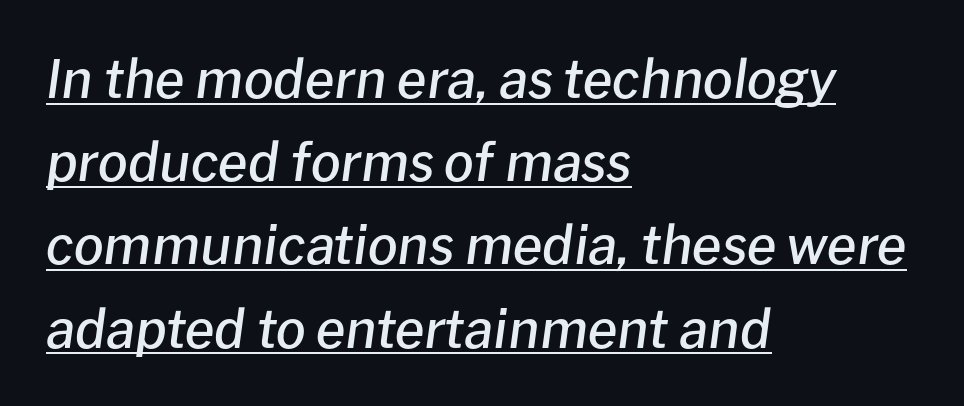
The image shows 53 px semibold type, italic (leaning right); set left-aligned, normal line spacing (1.57x), normal letter spacing, underlined; low stroke contrast and a medium x-height.
